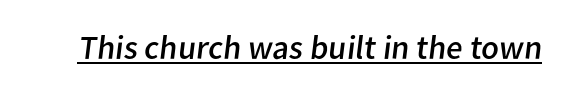
Note: no serifs on the glyphs. This is not heavy type; no bold has been used. Nobody touched the tracking dial on this one. The rendering uses natural spacing where letterforms have individual widths. Descenders here cross a horizontal rule under the line.
